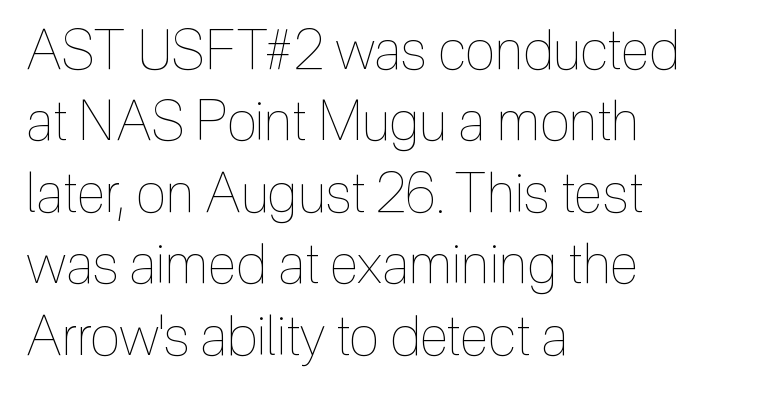
{"italic": "no", "bold": "no", "weight": "thin", "width": "condensed", "x_height": "medium", "monospaced": "no", "underline": "no", "align": "left", "line_spacing": "normal", "line_spacing_ratio": 1.3, "letter_spacing": "normal", "letter_spacing_em": 0.0, "glyph_px": 55}
